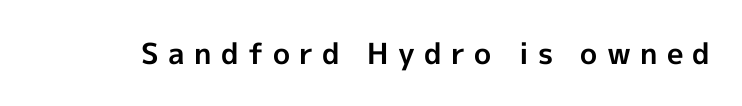
Characters follow at a spacing far wider than the type designer built in. This sample has the flowing, uneven cadence of proportional lettering. A typesetter would label this face a sans. Notice how thick the strokes are: this is what a full bold looks like. Notice how the stems are strictly vertical — no italics here.
